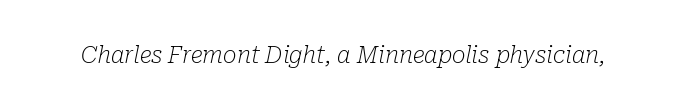
This reads as an unemphasized weight, regular at the heaviest. Unmarked baselines from the first word to the last. Compared with typical body copy, the letter spacing here is the same. Characters are canted at an angle relative to the baseline's perpendicular.
